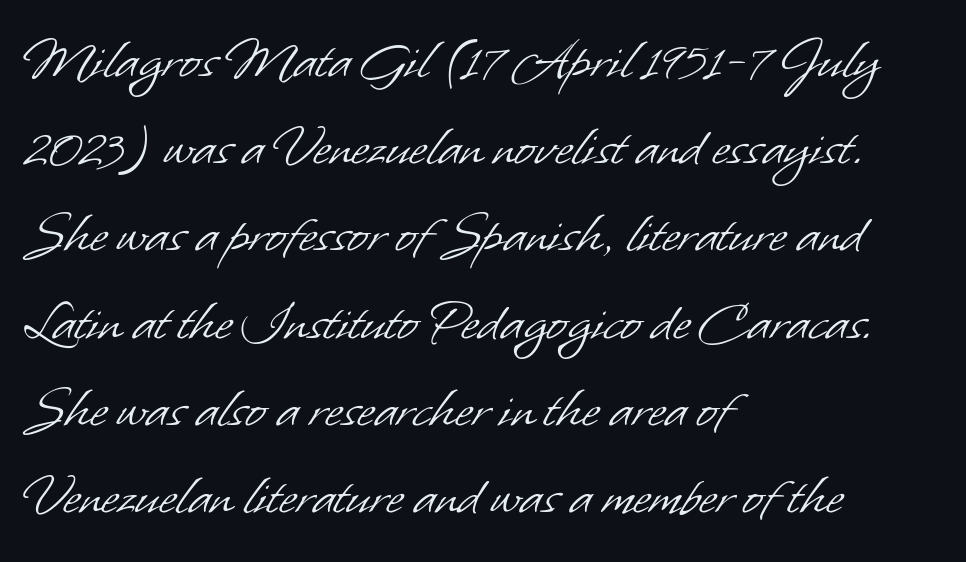
Q: Is the text bold? A: No.
Q: Is the typeface a serif or a sans-serif typeface? A: Sans-serif.
Q: Is the text underlined? A: No.
Q: How is the paragraph aligned? A: Left-aligned.
Q: Is the spacing between letters normal or unusually wide? A: Normal.
Q: Is the spacing between lines tight, normal or loose? A: Normal.
Q: Width (condensed, normal, or wide)? A: Normal.
Q: Stroke contrast? A: Low.
Q: x-height? A: Small.
Q: Monospaced? A: No.
